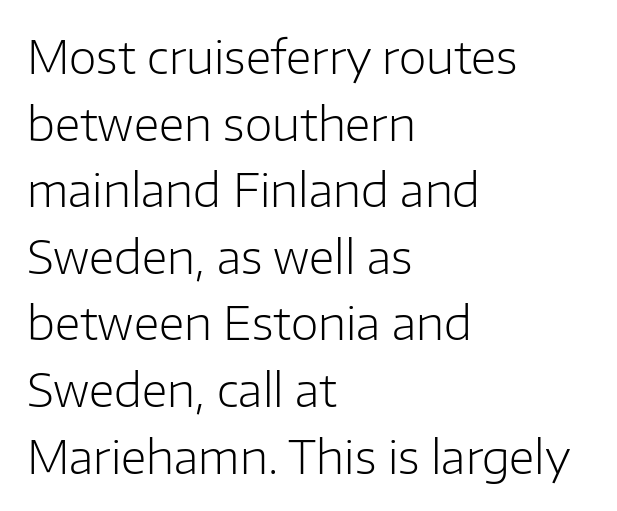
Short and long lines alike share a common starting point at left. The face looks like a standard text weight, possibly lighter. The lines sit at an ordinary, default distance from one another. Looks like regular typesetting: each glyph gets only the width it needs. Students, note that the glyphs here touch the page at normal intervals.
